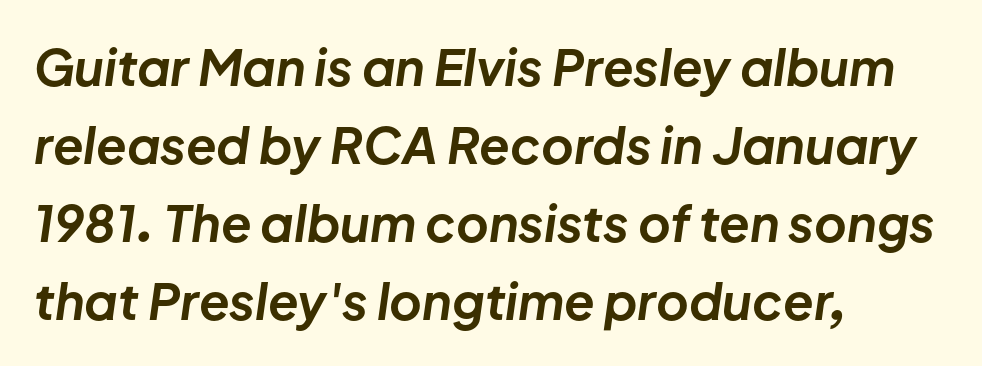
Q: Is the text bold? A: Yes.
Q: Is the text italic (slanted)? A: Yes, it leans right by about 8 degrees.
Q: Is the text underlined? A: No.
Q: How is the paragraph aligned? A: Left-aligned.
Q: Is the spacing between letters normal or unusually wide? A: Normal.
Q: Is the spacing between lines tight, normal or loose? A: Normal.
Q: Width (condensed, normal, or wide)? A: Normal.
Q: Stroke contrast? A: Low.
Q: x-height? A: Medium.
Q: Monospaced? A: No.
